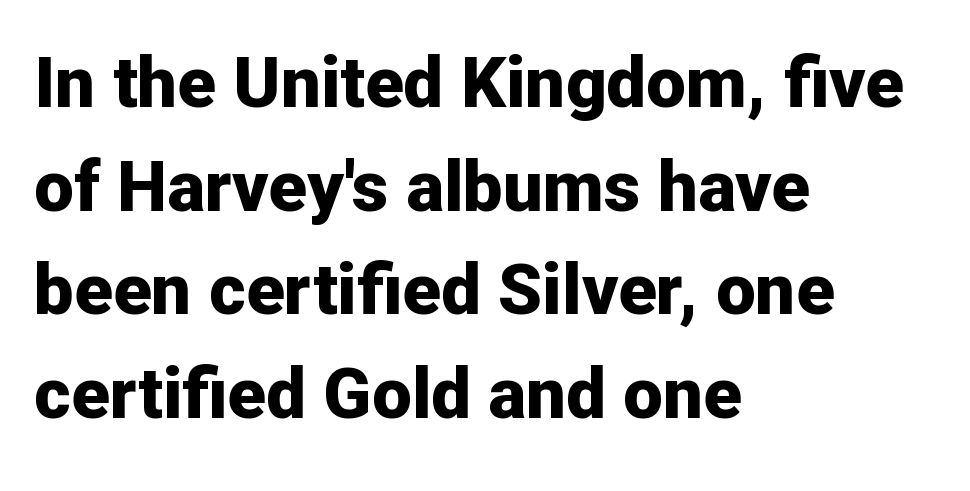
{"serif": "no", "italic": "no", "bold": "yes", "weight": "bold", "width": "normal", "stroke_contrast": "low", "x_height": "medium", "monospaced": "no", "underline": "no", "align": "left", "line_spacing": "normal", "line_spacing_ratio": 1.46, "letter_spacing": "normal", "letter_spacing_em": 0.0, "glyph_px": 71}
